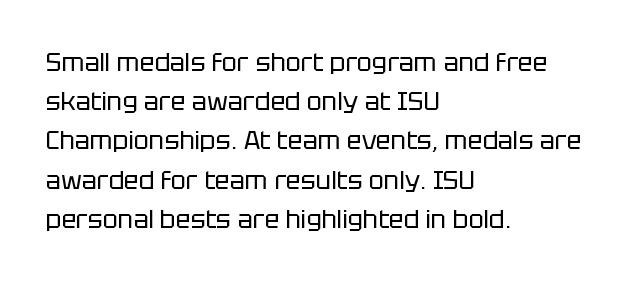
{"italic": "no", "bold": "no", "underline": "no", "align": "left", "line_spacing": "normal", "line_spacing_ratio": 1.57, "letter_spacing": "normal", "letter_spacing_em": 0.0, "glyph_px": 25}
